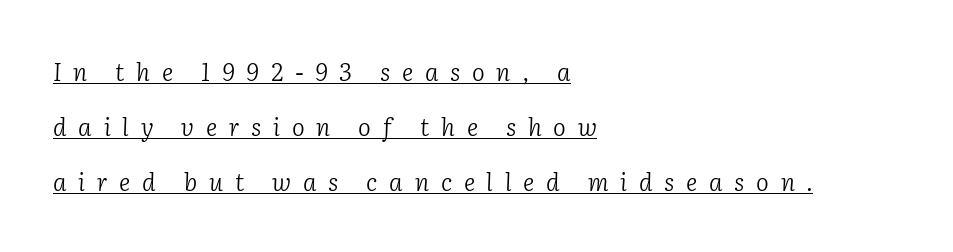
Q: Is the text bold? A: No.
Q: Is the text italic (slanted)? A: Yes, it leans right by about 2 degrees.
Q: Is the text underlined? A: Yes.
Q: How is the paragraph aligned? A: Left-aligned.
Q: Is the spacing between letters normal or unusually wide? A: Unusually wide.
Q: Is the spacing between lines tight, normal or loose? A: Loose.
